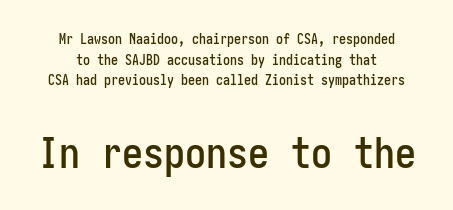
The image shows 42 px condensed sans-serif type, upright; set normal line spacing (1.48x), normal letter spacing, not underlined; the second (bottom) block is 3.0x larger; low stroke contrast and a medium x-height.
